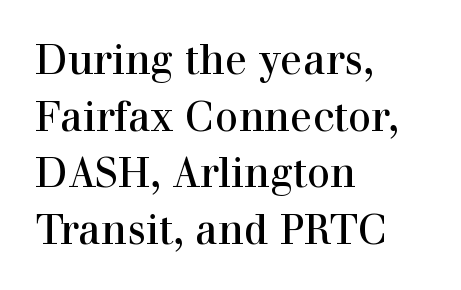
{"serif": "yes", "italic": "no", "bold": "no", "weight": "regular", "width": "normal", "stroke_contrast": "high", "x_height": "medium", "monospaced": "no", "underline": "no", "align": "left", "line_spacing": "normal", "line_spacing_ratio": 1.38, "letter_spacing": "normal", "letter_spacing_em": 0.0, "glyph_px": 41}
